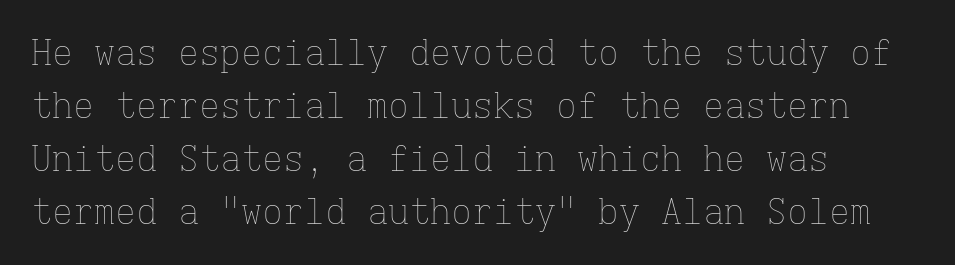
The image shows 35 px thin type, upright, monospaced; set left-aligned, normal line spacing (1.51x), normal letter spacing, not underlined; low stroke contrast and a medium x-height.
